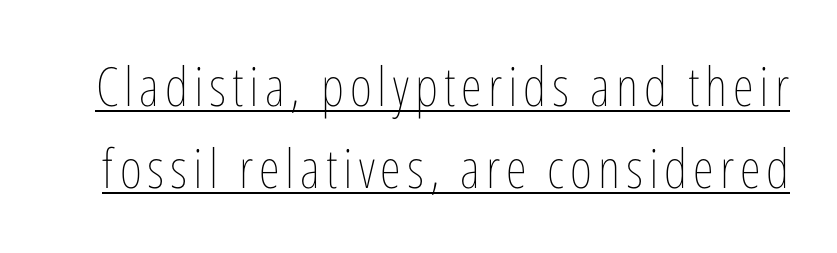
Vertical stems look standard width or narrower in stroke. Notice how a bar underscores the lettering throughout. This is the regular roman posture of the typeface. You could not count columns in this text — the font is proportionally spaced.
